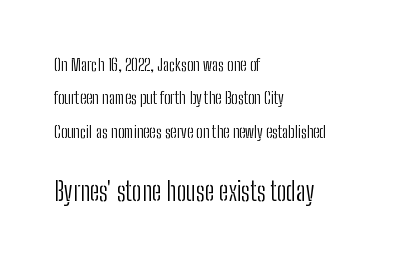
Q: Is the text bold? A: No.
Q: Is the text italic (slanted)? A: No, it is upright.
Q: Is the text underlined? A: No.
Q: How is the paragraph aligned? A: Left-aligned.
Q: Is the spacing between letters normal or unusually wide? A: Normal.
Q: Is the spacing between lines tight, normal or loose? A: Loose.
Q: Which block of text is set in a larger size, the first (top) or the second (bottom)? A: The second (bottom) one.
